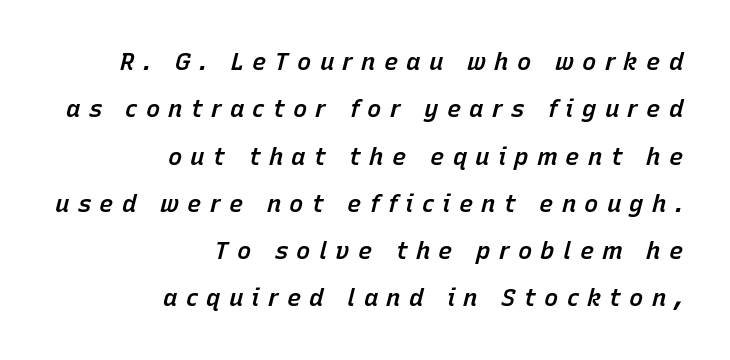
The image shows 24 px text type, italic (leaning right); set right-aligned, loose line spacing (1.97x), unusually wide letter spacing (+0.34 em), not underlined.
